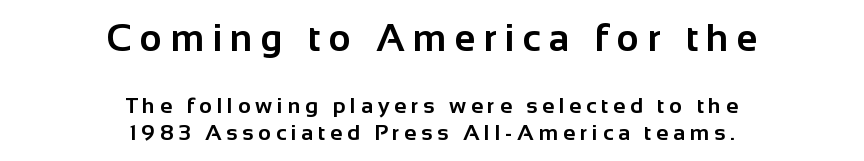
{"serif": "no", "italic": "no", "bold": "yes", "weight": "bold", "width": "normal", "stroke_contrast": "low", "x_height": "medium", "monospaced": "no", "underline": "no", "align": "center", "line_spacing_ratio": 1.22, "letter_spacing": "wide", "letter_spacing_em": 0.22, "larger_block": "first", "size_ratio": 1.73, "glyph_px": 38}
